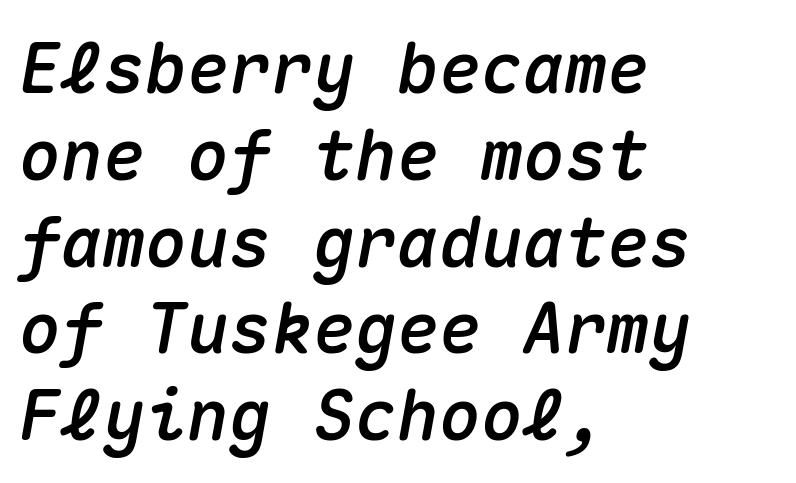
The image shows 70 px text type, italic (leaning right), monospaced; set left-aligned, line spacing 1.24x, normal letter spacing, not underlined; medium stroke contrast and a medium x-height.
